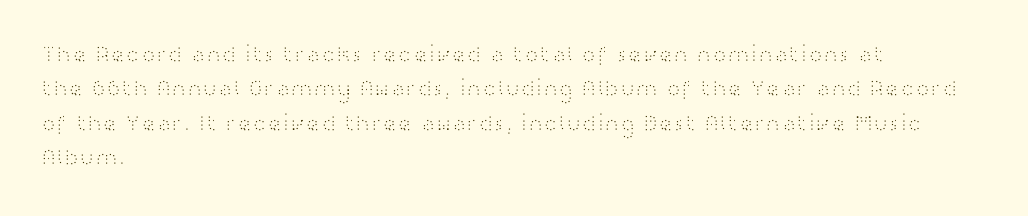
The image shows 23 px text type, upright; set left-aligned, normal line spacing (1.5x), normal letter spacing, not underlined.
